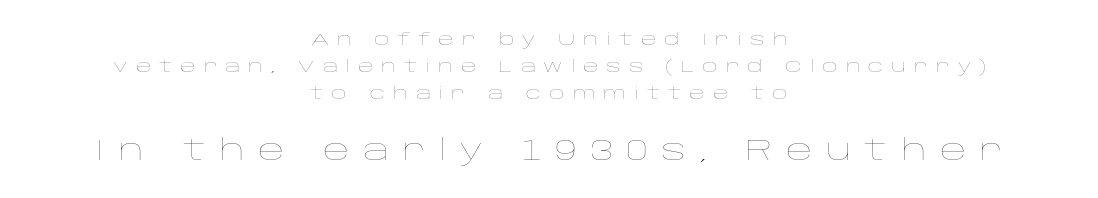
Block two is the big one; block one sits smaller above it. Vertical stems look standard width or narrower in stroke. Casual observation: everything's sitting right in the middle. The letters advance in unequal steps, a hallmark of proportional type. Vertical spacing — default. Any mark beneath the type? The region is blank.
